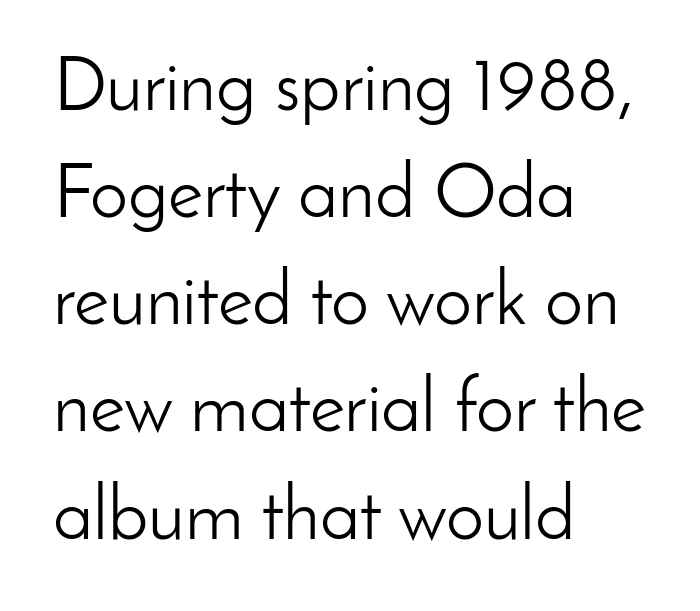
Each word holds together tightly as a unit, with standard inter-letter gaps. One glance says typical: line gaps are just what's usual. The face looks like a standard text weight, possibly lighter. The zone under the glyphs is completely vacant. Notice how the passage keeps a crisp vertical edge on the left only. The face used here is proportionally spaced, like ordinary book or web type.
